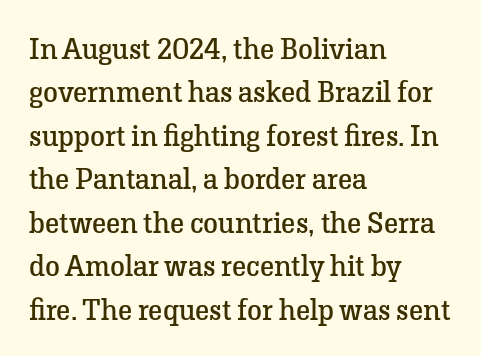
When letters stand straight like this, we call the style roman or upright. Whoever set this chose a conventional vertical rhythm. The gaps between neighbouring characters are ordinary and unremarkable. The foot of each line stays bare and open. The lines in this sample share a left origin and differ only in where they stop.
